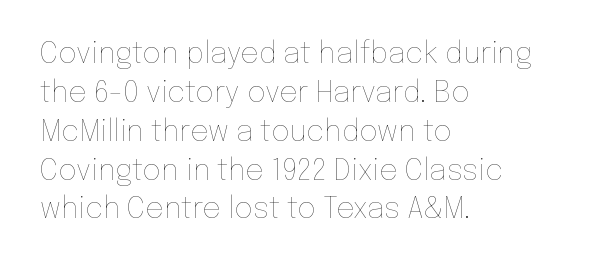
The image shows 29 px thin type, upright; set left-aligned, normal line spacing (1.34x), normal letter spacing, not underlined; low stroke contrast and a medium x-height.
